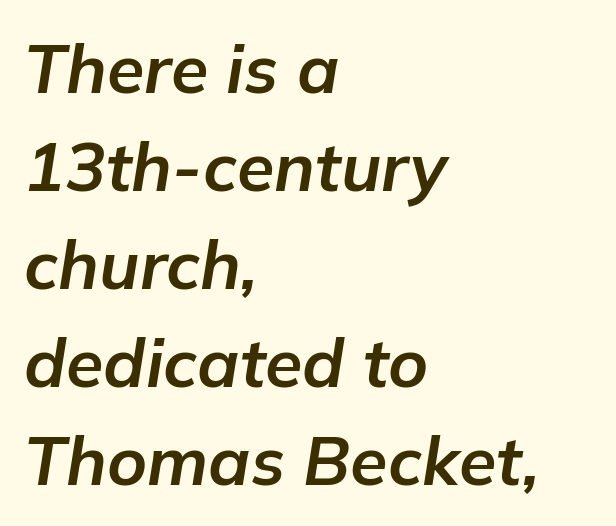
The image shows 68 px bold type, italic (leaning right); set left-aligned, normal line spacing (1.44x), normal letter spacing, not underlined; low stroke contrast and a medium x-height.
